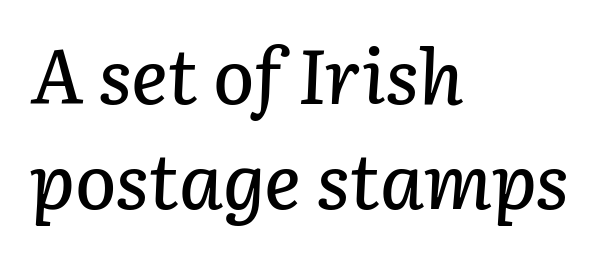
The image shows 77 px text type, italic (leaning right); set left-aligned, normal line spacing (1.36x), normal letter spacing, not underlined; low stroke contrast and a medium x-height.
